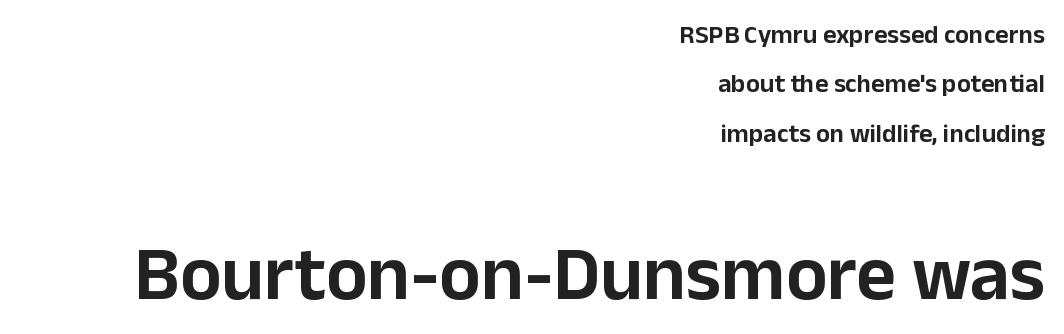
The image shows 77 px sans-serif type, upright; set right-aligned, loose line spacing (1.9x), normal letter spacing, not underlined; the second (bottom) block is 2.96x larger; low stroke contrast and a medium x-height.
